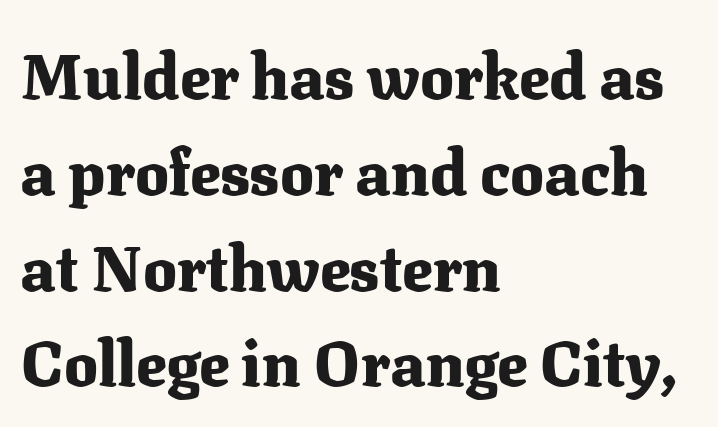
Q: Is the text bold? A: Yes.
Q: Is the text italic (slanted)? A: No, it is upright.
Q: Is the typeface a serif or a sans-serif typeface? A: Serif.
Q: Is the text underlined? A: No.
Q: How is the paragraph aligned? A: Left-aligned.
Q: Is the spacing between letters normal or unusually wide? A: Normal.
Q: Is the spacing between lines tight, normal or loose? A: Normal.
Q: Width (condensed, normal, or wide)? A: Normal.
Q: Stroke contrast? A: Medium.
Q: x-height? A: Medium.
Q: Monospaced? A: No.
